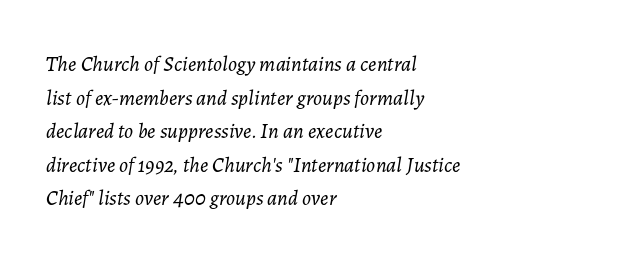
The image shows 21 px text type, italic (leaning right); set left-aligned, normal line spacing (1.6x), normal letter spacing, not underlined.
